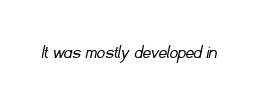
{"bold": "no", "underline": "no", "letter_spacing": "normal", "letter_spacing_em": 0.0, "glyph_px": 20}
